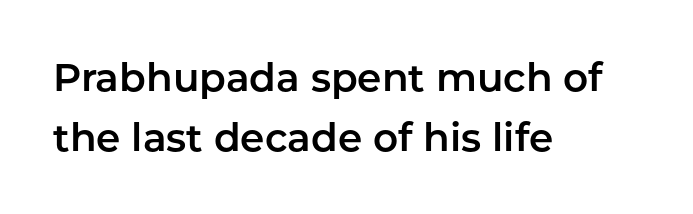
{"serif": "no", "italic": "no", "width": "normal", "stroke_contrast": "low", "x_height": "medium", "monospaced": "no", "underline": "no", "align": "left", "line_spacing": "normal", "line_spacing_ratio": 1.53, "letter_spacing": "normal", "letter_spacing_em": 0.0, "glyph_px": 39}
